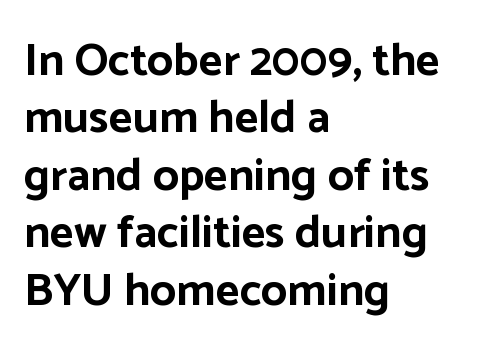
Which margin do the lines hug? The left one — the right edge is uneven. Decoration check: the copy has no underline. The typesetting leans heavy: a genuine bold. Do the characters align in a grid? No, the font is proportional.
